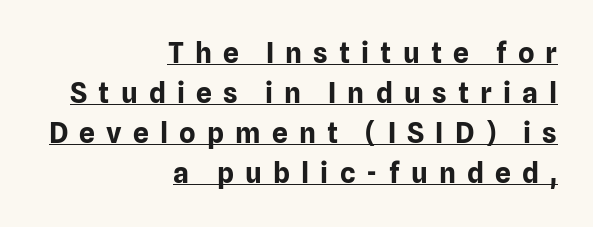
Look at the tracking — it's clearly loosened, letters drifting apart. Where is the straight margin? On the right. As a designer I'd log this as weight 700, bold. When letters stand straight like this, we call the style roman or upright.
